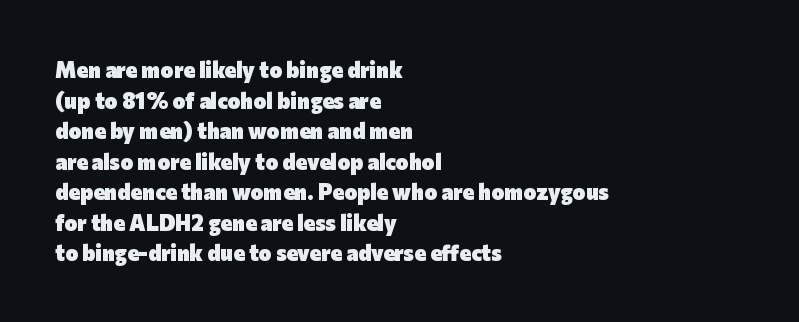
The image shows 22 px bold type, upright; set left-aligned, normal line spacing (1.39x), normal letter spacing, not underlined.
